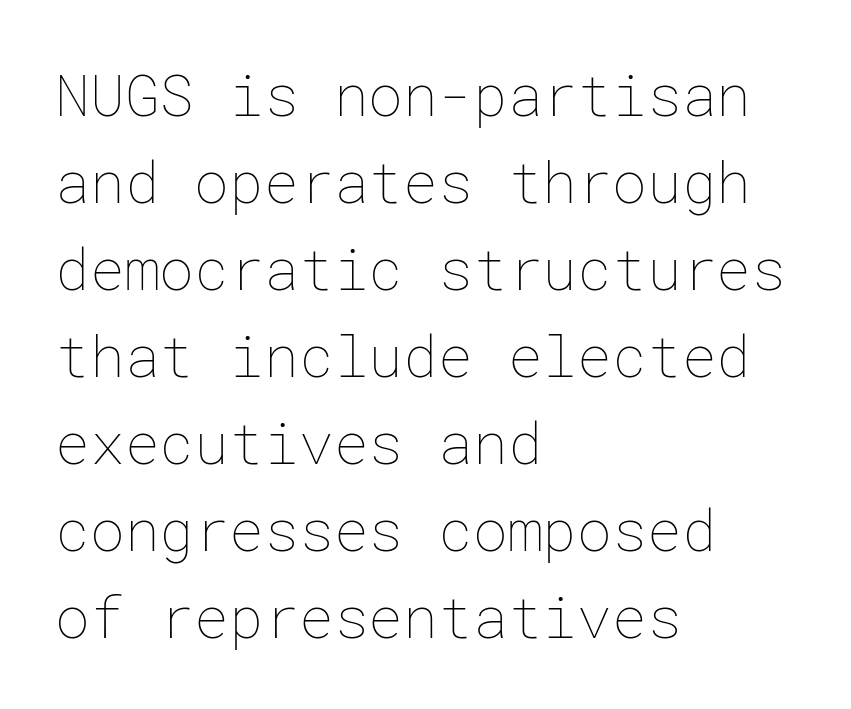
Honestly, the row spacing looks completely unremarkable. The face used here is rendered with its standard letterfit. The letters stand straight up with perfectly vertical stems. The ragged edge is on the right, which tells us the setting is flush left.
